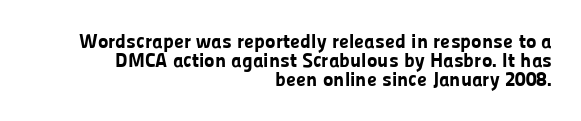
The image shows 20 px bold type, upright; set right-aligned, tight line spacing (0.96x), normal letter spacing, not underlined.
